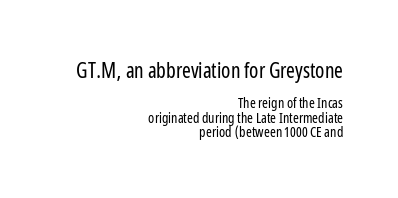
Q: Is the text bold? A: No.
Q: Is the text italic (slanted)? A: No, it is upright.
Q: Is the text underlined? A: No.
Q: How is the paragraph aligned? A: Right-aligned.
Q: Is the spacing between letters normal or unusually wide? A: Normal.
Q: Is the spacing between lines tight, normal or loose? A: Tight.
Q: Which block of text is set in a larger size, the first (top) or the second (bottom)? A: The first (top) one.
